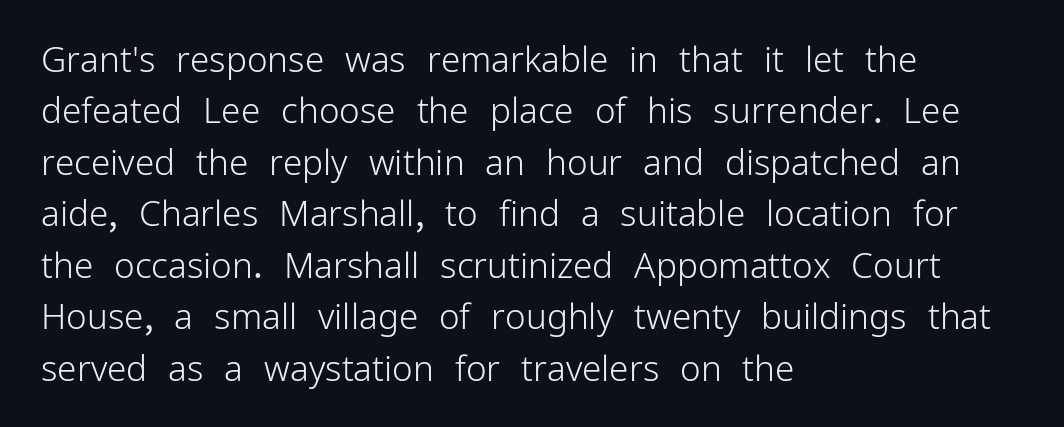
Q: Is the text bold? A: No.
Q: Is the text italic (slanted)? A: No, it is upright.
Q: Is the typeface a serif or a sans-serif typeface? A: Sans-serif.
Q: Is the text underlined? A: No.
Q: How is the paragraph aligned? A: Left-aligned.
Q: Is the spacing between letters normal or unusually wide? A: Normal.
Q: Is the spacing between lines tight, normal or loose? A: Normal.
Q: Width (condensed, normal, or wide)? A: Normal.
Q: Stroke contrast? A: Low.
Q: x-height? A: Medium.
Q: Monospaced? A: No.
